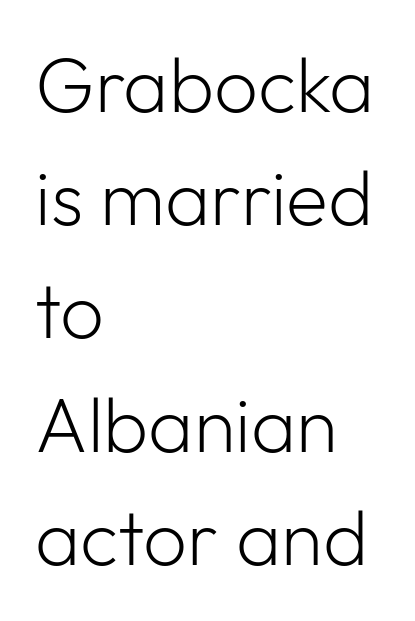
Each word holds together tightly as a unit, with standard inter-letter gaps. A roman cut, with each character standing at attention. Is this a sans? Yes — the strokes have no serifs. The line-height multiplier appears to be the usual default. Horizontal alignment here is leftward, the default for most running prose. Each stroke keeps to a modest, everyday thickness or less.
